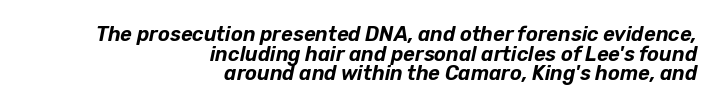
The designer dialed line spacing down below the default. Letters rest on an invisible, unmarked baseline. The letterforms sit shoulder to shoulder at normal distance. These lines were composed using italics. Does the copy run flush right? Yes — the right margin is perfectly even.
